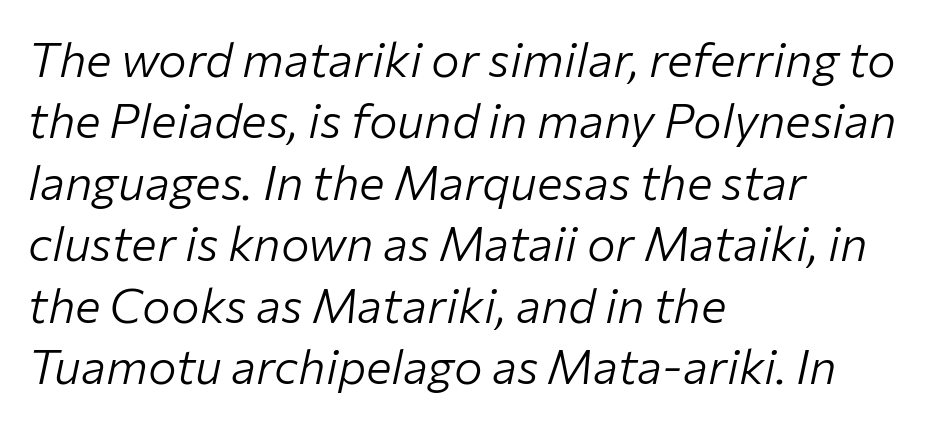
Q: Is the text bold? A: No.
Q: Is the text italic (slanted)? A: Yes, it leans right by about 12 degrees.
Q: Is the text underlined? A: No.
Q: How is the paragraph aligned? A: Left-aligned.
Q: Is the spacing between letters normal or unusually wide? A: Normal.
Q: Is the spacing between lines tight, normal or loose? A: Normal.
Q: Width (condensed, normal, or wide)? A: Normal.
Q: Stroke contrast? A: Low.
Q: x-height? A: Medium.
Q: Monospaced? A: No.
